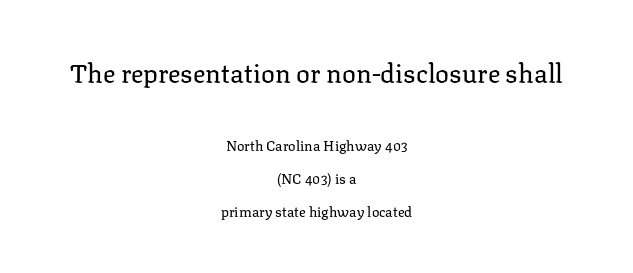
The image shows 26 px text type, upright; set centered, loose line spacing (2.38x), normal letter spacing, not underlined; the first (top) block is 1.86x larger.
